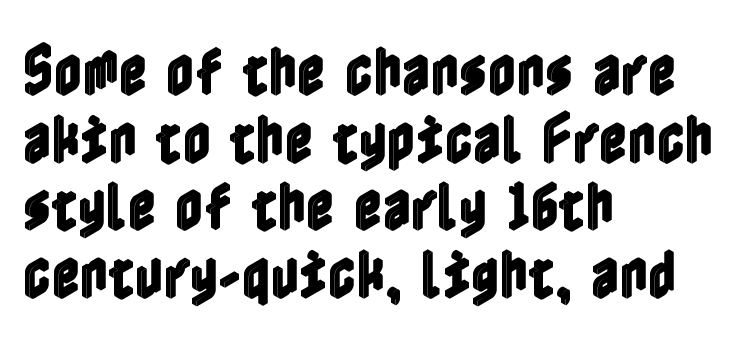
Q: Is the text italic (slanted)? A: No, it is upright.
Q: Is the text underlined? A: No.
Q: How is the paragraph aligned? A: Left-aligned.
Q: Is the spacing between letters normal or unusually wide? A: Normal.
Q: Width (condensed, normal, or wide)? A: Condensed.
Q: x-height? A: Medium.
